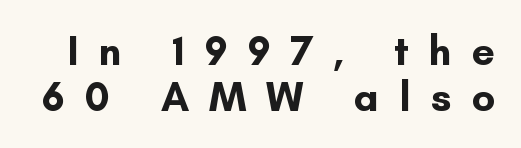
Q: Is the text bold? A: Yes.
Q: Is the text italic (slanted)? A: No, it is upright.
Q: Is the typeface a serif or a sans-serif typeface? A: Sans-serif.
Q: Is the text underlined? A: No.
Q: Is the spacing between letters normal or unusually wide? A: Unusually wide.
Q: Is the spacing between lines tight, normal or loose? A: Tight.
Q: Width (condensed, normal, or wide)? A: Normal.
Q: Stroke contrast? A: Low.
Q: x-height? A: Small.
Q: Monospaced? A: No.
